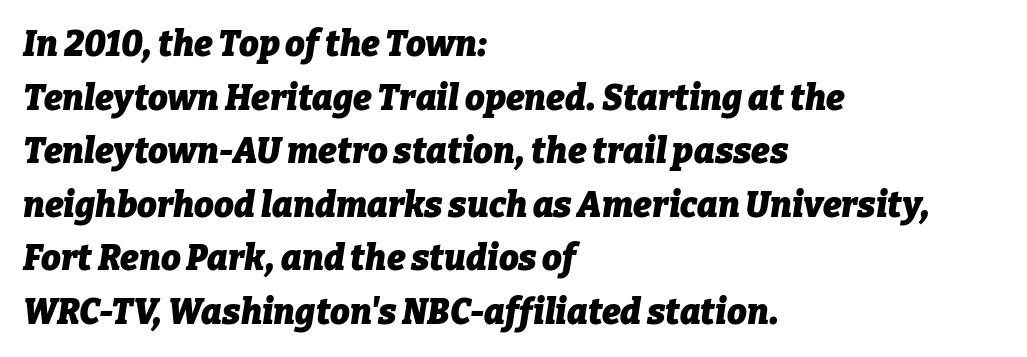
Q: Is the text bold? A: Yes.
Q: Is the text italic (slanted)? A: Yes, it leans right by about 9 degrees.
Q: Is the text underlined? A: No.
Q: How is the paragraph aligned? A: Left-aligned.
Q: Is the spacing between letters normal or unusually wide? A: Normal.
Q: Is the spacing between lines tight, normal or loose? A: Normal.
Q: Width (condensed, normal, or wide)? A: Normal.
Q: Stroke contrast? A: Low.
Q: x-height? A: Medium.
Q: Monospaced? A: No.
